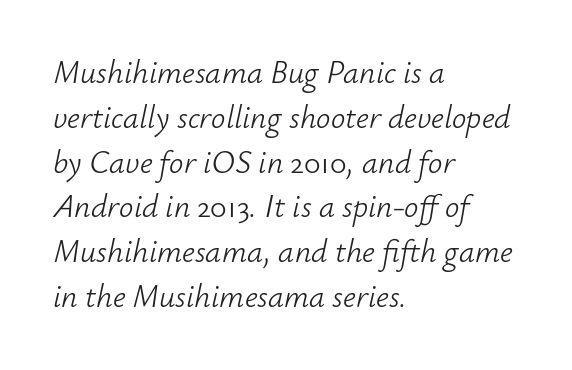
Style check: oblique. The line texture is even and compact thanks to regular tracking. Reading down the block, your eye returns to a fixed left position each line. What's the leading like? Ordinary, nothing unusual. Underlining? Definitely not there.
